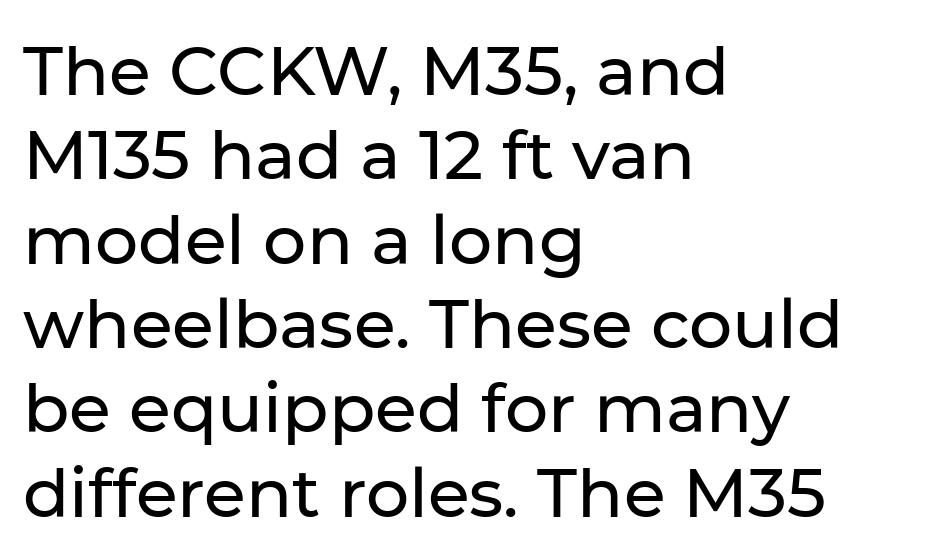
{"serif": "no", "italic": "no", "width": "normal", "stroke_contrast": "low", "x_height": "medium", "monospaced": "no", "underline": "no", "align": "left", "line_spacing_ratio": 1.24, "letter_spacing": "normal", "letter_spacing_em": 0.0, "glyph_px": 68}
